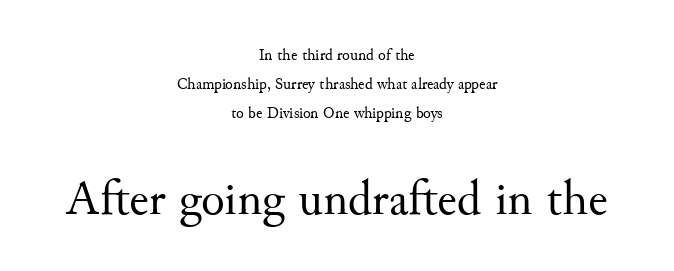
Q: Is the text bold? A: No.
Q: Is the text italic (slanted)? A: No, it is upright.
Q: Is the typeface a serif or a sans-serif typeface? A: Serif.
Q: Is the text underlined? A: No.
Q: How is the paragraph aligned? A: Centered.
Q: Is the spacing between letters normal or unusually wide? A: Normal.
Q: Which block of text is set in a larger size, the first (top) or the second (bottom)? A: The second (bottom) one.
Q: Width (condensed, normal, or wide)? A: Normal.
Q: Stroke contrast? A: Medium.
Q: x-height? A: Small.
Q: Monospaced? A: No.
